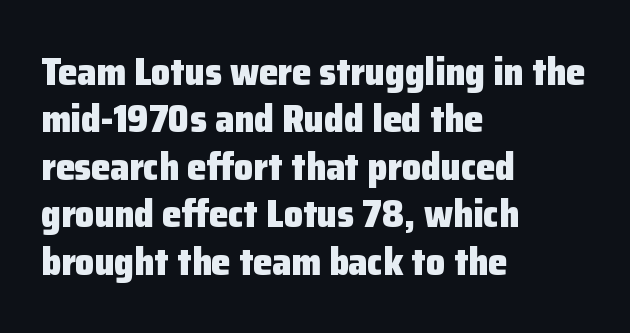
Q: Is the text bold? A: Yes.
Q: Is the text italic (slanted)? A: No, it is upright.
Q: Is the typeface a serif or a sans-serif typeface? A: Sans-serif.
Q: Is the text underlined? A: No.
Q: How is the paragraph aligned? A: Left-aligned.
Q: Is the spacing between letters normal or unusually wide? A: Normal.
Q: Is the spacing between lines tight, normal or loose? A: Normal.
Q: Width (condensed, normal, or wide)? A: Normal.
Q: Stroke contrast? A: Low.
Q: x-height? A: Medium.
Q: Monospaced? A: No.
